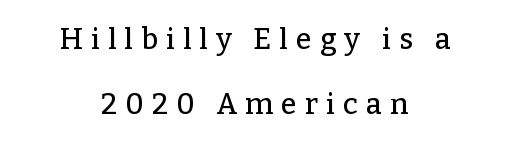
Q: Is the text italic (slanted)? A: No, it is upright.
Q: Is the typeface a serif or a sans-serif typeface? A: Serif.
Q: Is the text underlined? A: No.
Q: How is the paragraph aligned? A: Centered.
Q: Is the spacing between letters normal or unusually wide? A: Unusually wide.
Q: Is the spacing between lines tight, normal or loose? A: Loose.
Q: Width (condensed, normal, or wide)? A: Normal.
Q: Stroke contrast? A: Low.
Q: x-height? A: Medium.
Q: Monospaced? A: No.
